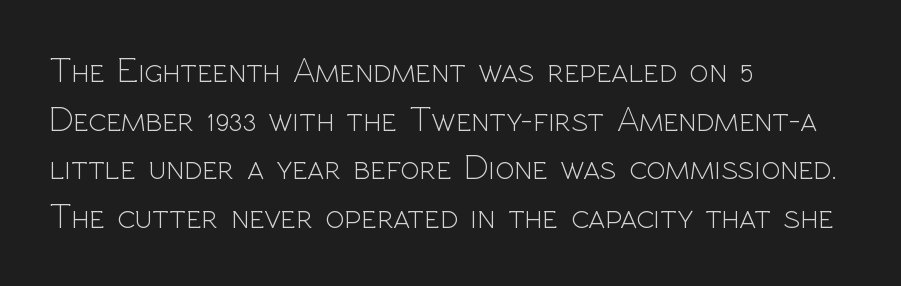
The area under the type is left untouched. This sample uses plain, unmodified letter spacing. A quiet, ordinary-to-light weight characterises the typeface. The rendering uses a moderate line-height, typical for paragraphs. Font category for this specimen: sans-serif. Note the varied advance widths — an 'i' is clearly narrower than an 'm'.
